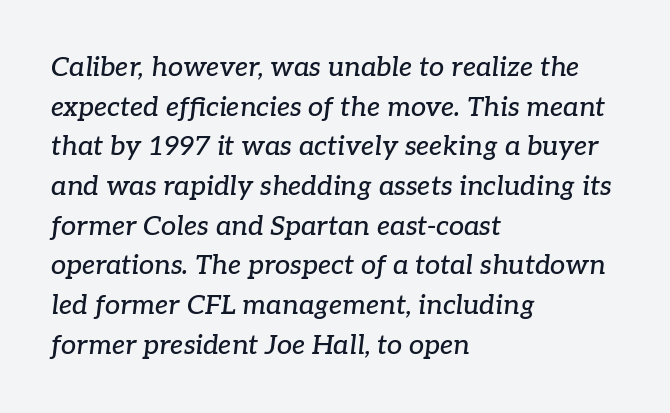
{"italic": "yes", "lean": "right", "slant_degrees": 7, "underline": "no", "align": "left", "line_spacing": "normal", "line_spacing_ratio": 1.47, "letter_spacing": "normal", "letter_spacing_em": 0.0, "glyph_px": 27}
